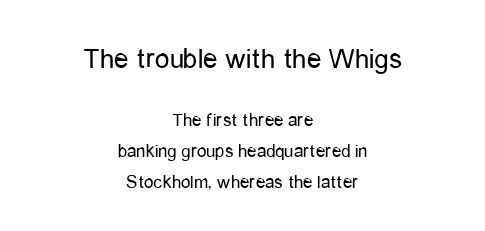
Standard letterfit; no display-style spreading of the glyphs. Typesetter's note — upper block bumped up in size, lower block left smaller. Nope, not italic — everything's standing straight. The line-height multiplier appears to be the usual default. Typeset on center — no edge is straight.
